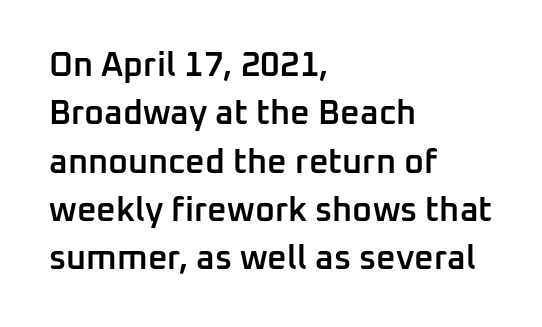
Honestly, the letter spacing is just normal — you wouldn't notice it. Each letter's strokes conclude bluntly, with no projecting serifs. Note the varied advance widths — an 'i' is clearly narrower than an 'm'. Set as a demibold, roughly 600 on the weight scale.
